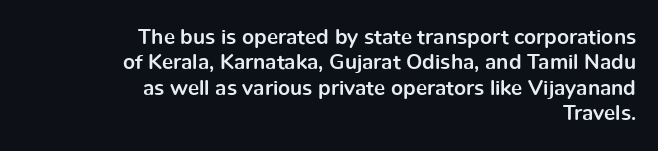
Q: Is the text bold? A: Yes.
Q: Is the text italic (slanted)? A: No, it is upright.
Q: Is the text underlined? A: No.
Q: How is the paragraph aligned? A: Right-aligned.
Q: Is the spacing between letters normal or unusually wide? A: Normal.
